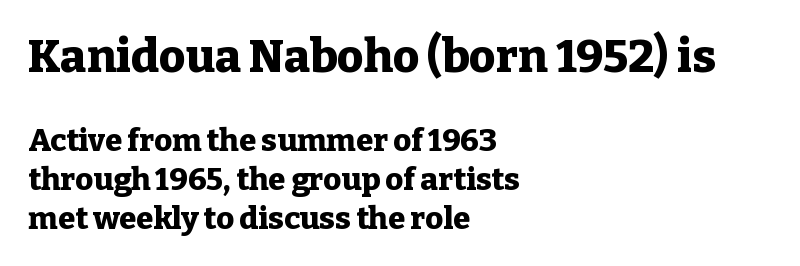
Q: Is the text bold? A: Yes.
Q: Is the text italic (slanted)? A: No, it is upright.
Q: Is the typeface a serif or a sans-serif typeface? A: Serif.
Q: Is the text underlined? A: No.
Q: How is the paragraph aligned? A: Left-aligned.
Q: Is the spacing between letters normal or unusually wide? A: Normal.
Q: Is the spacing between lines tight, normal or loose? A: Normal.
Q: Which block of text is set in a larger size, the first (top) or the second (bottom)? A: The first (top) one.
Q: Width (condensed, normal, or wide)? A: Normal.
Q: Stroke contrast? A: Low.
Q: x-height? A: Medium.
Q: Monospaced? A: No.
